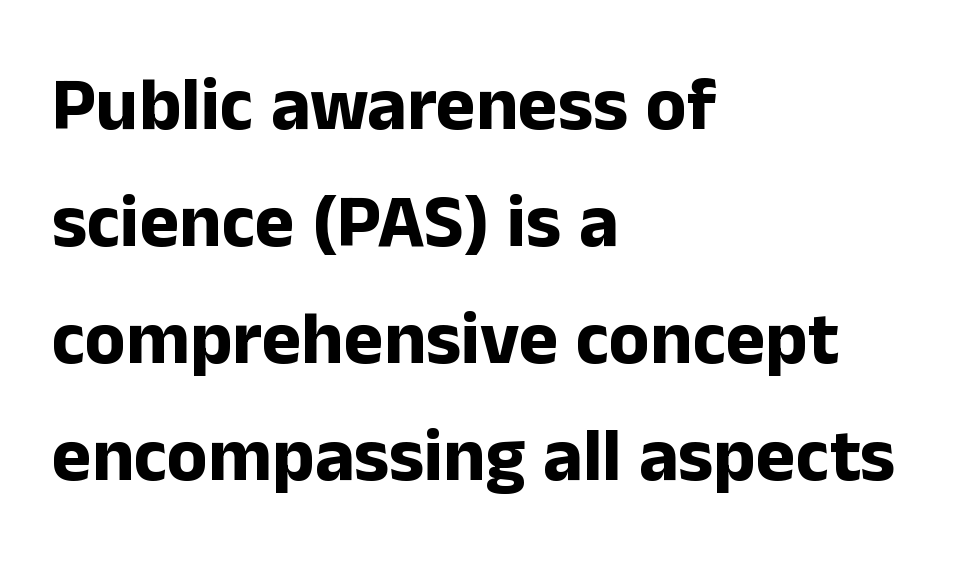
{"serif": "no", "italic": "no", "bold": "yes", "weight": "bold", "width": "normal", "stroke_contrast": "low", "x_height": "medium", "monospaced": "no", "underline": "no", "align": "left", "line_spacing": "normal", "line_spacing_ratio": 1.56, "letter_spacing": "normal", "letter_spacing_em": 0.0, "glyph_px": 75}
